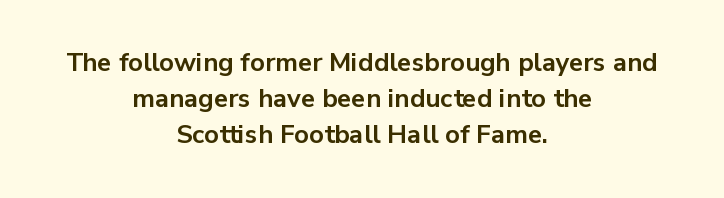
Q: Is the text bold? A: Yes.
Q: Is the text italic (slanted)? A: No, it is upright.
Q: Is the text underlined? A: No.
Q: How is the paragraph aligned? A: Centered.
Q: Is the spacing between letters normal or unusually wide? A: Normal.
Q: Is the spacing between lines tight, normal or loose? A: Normal.
